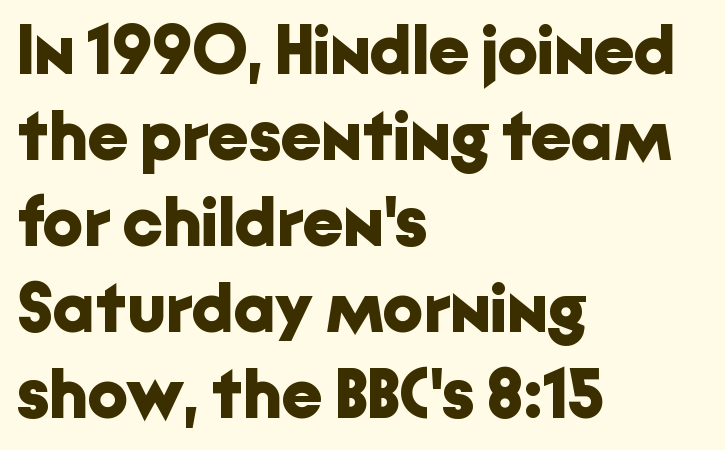
The image shows 71 px bold sans-serif type, upright; set left-aligned, line spacing 1.21x, normal letter spacing, not underlined; low stroke contrast and a medium x-height.
